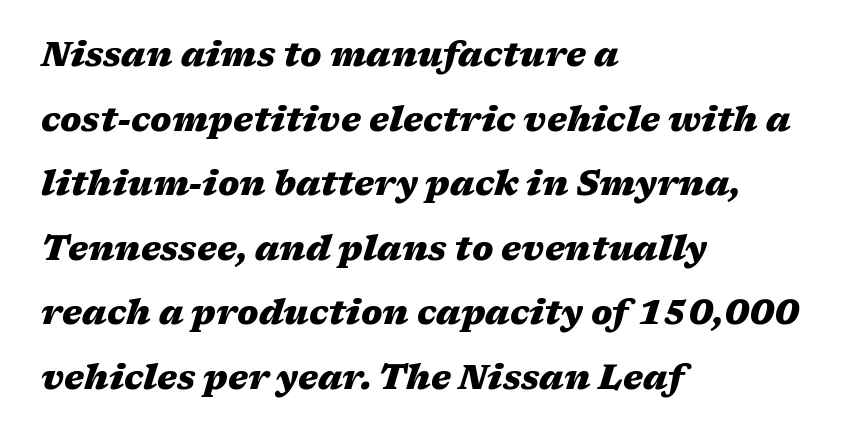
The image shows 34 px heavy, wide type, italic (leaning right); set left-aligned, loose line spacing (1.9x), normal letter spacing, not underlined; medium stroke contrast and a medium x-height.
